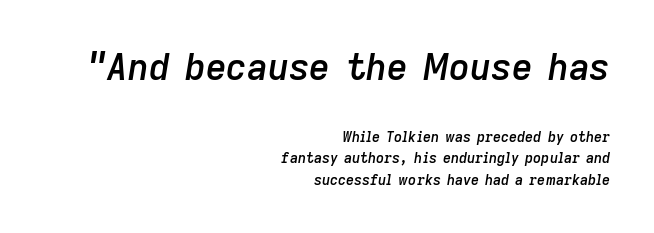
{"italic": "yes", "lean": "right", "slant_degrees": 9, "bold": "semi", "weight": "semibold", "width": "normal", "stroke_contrast": "low", "x_height": "medium", "monospaced": "no", "underline": "no", "align": "right", "line_spacing": "normal", "line_spacing_ratio": 1.53, "letter_spacing": "normal", "letter_spacing_em": 0.0, "larger_block": "first", "size_ratio": 2.57, "glyph_px": 36}
